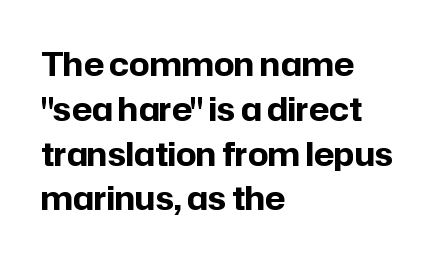
Q: Is the text bold? A: Yes.
Q: Is the text italic (slanted)? A: No, it is upright.
Q: Is the typeface a serif or a sans-serif typeface? A: Sans-serif.
Q: Is the text underlined? A: No.
Q: How is the paragraph aligned? A: Left-aligned.
Q: Is the spacing between letters normal or unusually wide? A: Normal.
Q: Is the spacing between lines tight, normal or loose? A: Normal.
Q: Width (condensed, normal, or wide)? A: Normal.
Q: Stroke contrast? A: Low.
Q: x-height? A: Medium.
Q: Monospaced? A: No.
